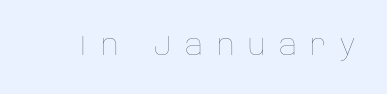
{"italic": "no", "bold": "no", "weight": "thin", "width": "normal", "stroke_contrast": "low", "x_height": "large", "monospaced": "no", "underline": "no", "letter_spacing": "wide", "letter_spacing_em": 0.49, "glyph_px": 28}
